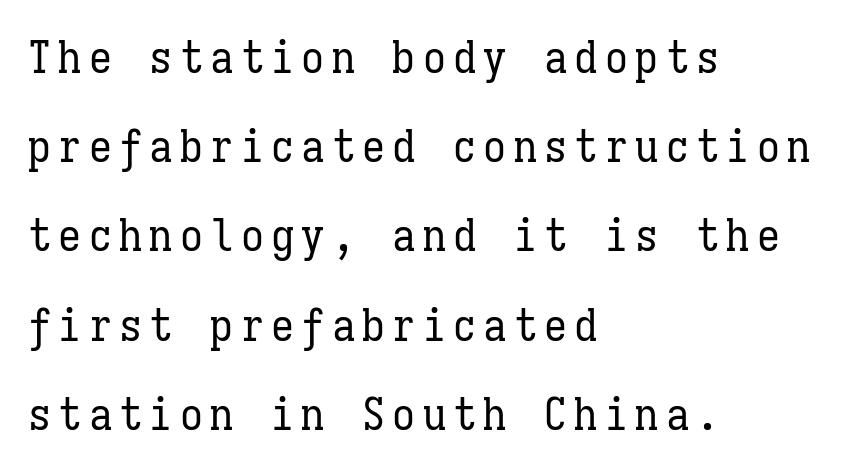
{"italic": "no", "bold": "no", "weight": "regular", "width": "condensed", "stroke_contrast": "low", "x_height": "medium", "monospaced": "yes", "underline": "no", "align": "left", "line_spacing": "loose", "line_spacing_ratio": 1.94, "glyph_px": 46}
